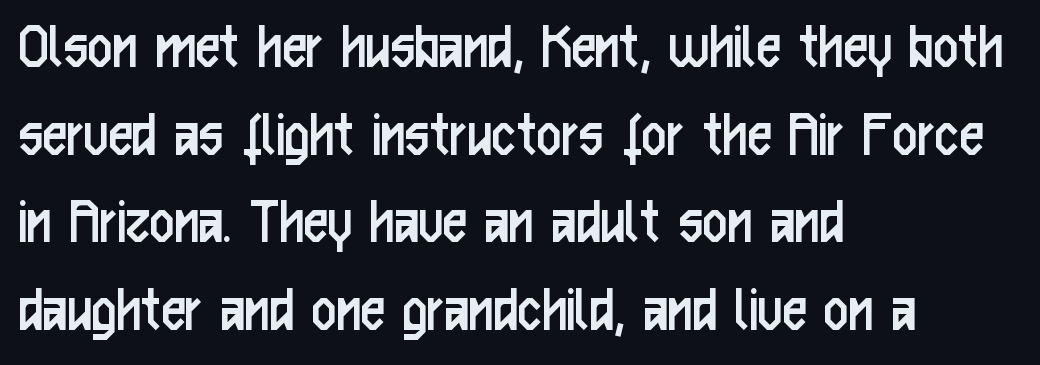
Stroke terminals: plain, sans-serif. The line texture is even and compact thanks to regular tracking. The letters advance in unequal steps, a hallmark of proportional type. The specimen reads as upright at a glance. The line-height multiplier appears to be the usual default.
